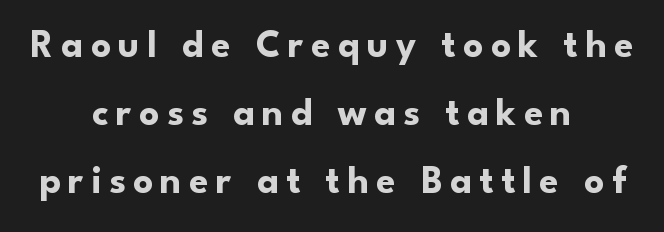
{"serif": "no", "italic": "no", "bold": "yes", "weight": "bold", "width": "normal", "stroke_contrast": "low", "x_height": "small", "monospaced": "no", "underline": "no", "align": "center", "line_spacing_ratio": 1.75, "glyph_px": 39}
